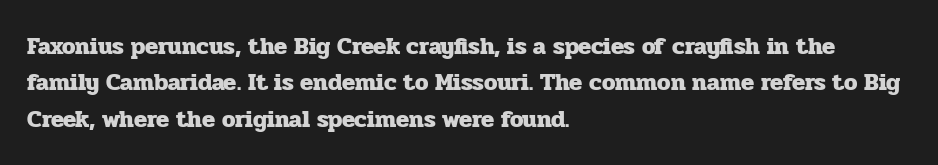
{"italic": "no", "bold": "yes", "underline": "no", "align": "left", "line_spacing": "normal", "line_spacing_ratio": 1.52, "letter_spacing": "normal", "letter_spacing_em": 0.0, "glyph_px": 24}
